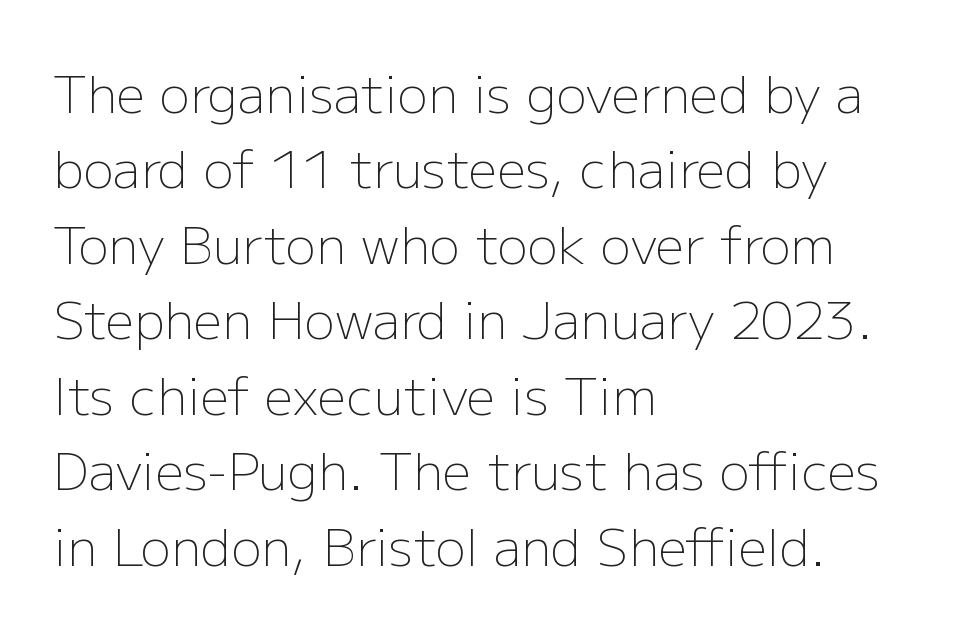
The image shows 51 px light sans-serif type, upright; set left-aligned, normal line spacing (1.48x), normal letter spacing, not underlined; low stroke contrast and a medium x-height.
